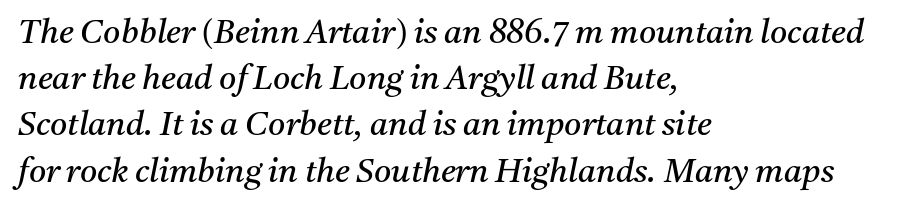
{"serif": "yes", "italic": "yes", "lean": "right", "slant_degrees": 11, "bold": "no", "weight": "regular", "width": "normal", "stroke_contrast": "medium", "x_height": "medium", "monospaced": "no", "underline": "no", "align": "left", "line_spacing": "normal", "line_spacing_ratio": 1.4, "letter_spacing": "normal", "letter_spacing_em": 0.0, "glyph_px": 33}
